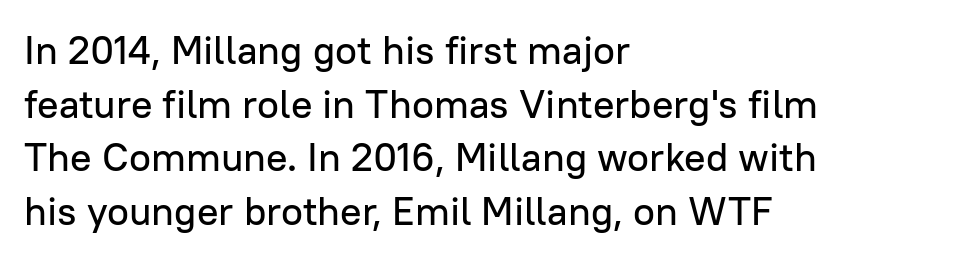
Q: Is the text italic (slanted)? A: No, it is upright.
Q: Is the typeface a serif or a sans-serif typeface? A: Sans-serif.
Q: Is the text underlined? A: No.
Q: How is the paragraph aligned? A: Left-aligned.
Q: Is the spacing between letters normal or unusually wide? A: Normal.
Q: Is the spacing between lines tight, normal or loose? A: Normal.
Q: Width (condensed, normal, or wide)? A: Normal.
Q: Stroke contrast? A: Low.
Q: x-height? A: Medium.
Q: Monospaced? A: No.
